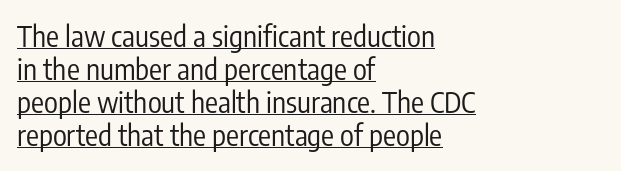
The image shows 29 px regular-weight, condensed sans-serif type, upright; set left-aligned, tight line spacing (1.14x), normal letter spacing, underlined; low stroke contrast and a medium x-height.
